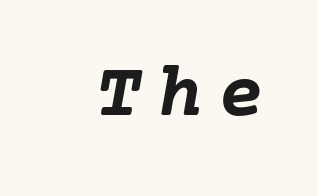
{"italic": "yes", "lean": "right", "slant_degrees": 10, "bold": "yes", "weight": "semibold", "width": "normal", "stroke_contrast": "low", "x_height": "medium", "underline": "no", "letter_spacing": "wide", "letter_spacing_em": 0.2, "glyph_px": 77}
